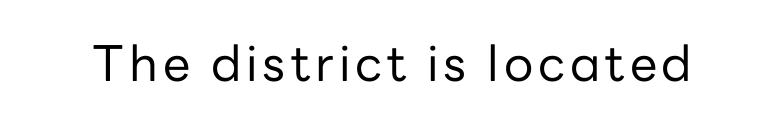
Q: Is the text bold? A: No.
Q: Is the text italic (slanted)? A: No, it is upright.
Q: Is the typeface a serif or a sans-serif typeface? A: Sans-serif.
Q: Is the text underlined? A: No.
Q: Width (condensed, normal, or wide)? A: Normal.
Q: Stroke contrast? A: Low.
Q: x-height? A: Medium.
Q: Monospaced? A: No.
